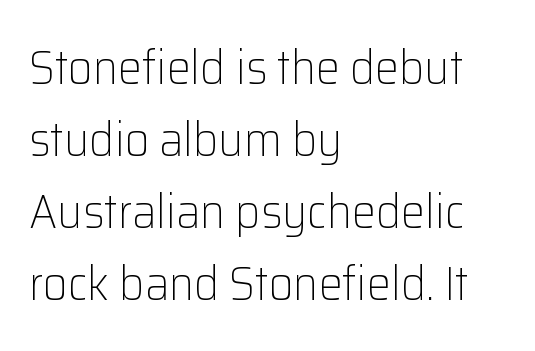
The image shows 48 px light sans-serif type, upright; set left-aligned, normal line spacing (1.5x), normal letter spacing, not underlined; low stroke contrast and a medium x-height.
